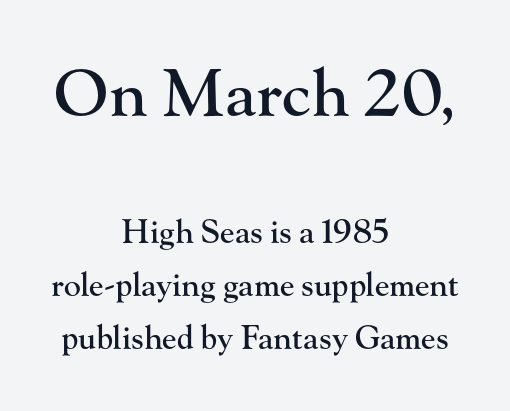
Q: Is the text italic (slanted)? A: No, it is upright.
Q: Is the typeface a serif or a sans-serif typeface? A: Serif.
Q: Is the text underlined? A: No.
Q: How is the paragraph aligned? A: Centered.
Q: Is the spacing between letters normal or unusually wide? A: Normal.
Q: Is the spacing between lines tight, normal or loose? A: Normal.
Q: Which block of text is set in a larger size, the first (top) or the second (bottom)? A: The first (top) one.
Q: Width (condensed, normal, or wide)? A: Normal.
Q: Stroke contrast? A: High.
Q: x-height? A: Small.
Q: Monospaced? A: No.
